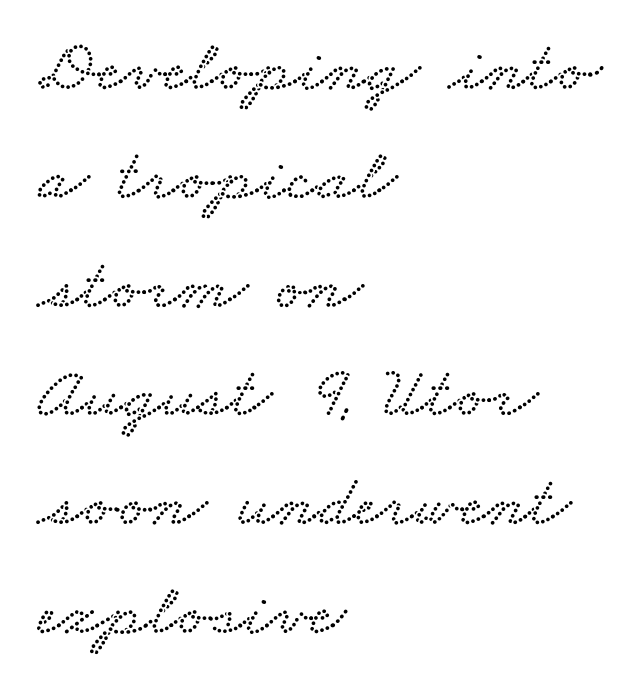
The image shows 74 px wide type; set left-aligned, normal line spacing (1.47x), normal letter spacing, not underlined; low stroke contrast and a small x-height.
